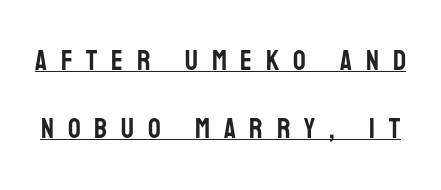
These lines were composed using upright roman letters. The rendering uses natural spacing where letterforms have individual widths. This sample carries an underscore along the baseline area. One glance says open: line gaps are wider than usual.
